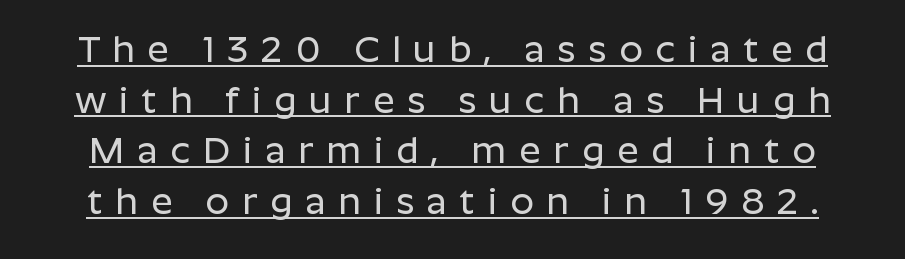
In terms of letterspacing, this is a distinctly airy, spread setting. Character widths vary here, with narrow letters taking less room than wide ones. Designer's note — italics off, roman on. Are there feet on the stems? There aren't — it's a sans. The string is rendered with underlining switched on. Each new line begins a customary step beneath the previous one.
